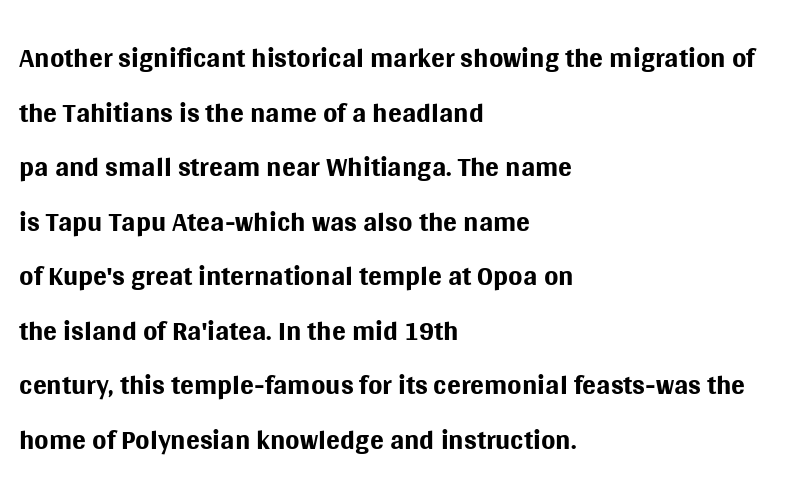
The image shows 41 px regular-weight sans-serif type, upright; set left-aligned, normal line spacing (1.33x), normal letter spacing, not underlined; medium stroke contrast and a large x-height.
